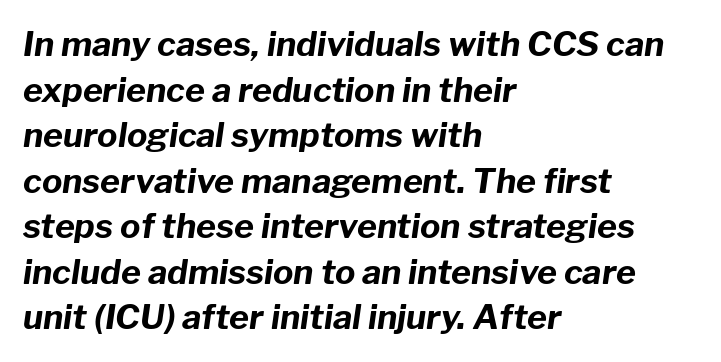
{"italic": "yes", "lean": "right", "slant_degrees": 8, "bold": "yes", "weight": "bold", "width": "normal", "stroke_contrast": "low", "x_height": "medium", "monospaced": "no", "underline": "no", "align": "left", "line_spacing": "normal", "line_spacing_ratio": 1.34, "letter_spacing": "normal", "letter_spacing_em": 0.0, "glyph_px": 34}
